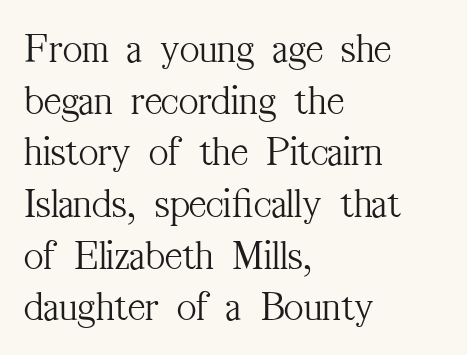
{"serif": "yes", "italic": "no", "bold": "no", "weight": "light", "width": "condensed", "stroke_contrast": "medium", "x_height": "medium", "monospaced": "no", "underline": "no", "align": "left", "line_spacing_ratio": 1.23, "letter_spacing": "normal", "letter_spacing_em": 0.0, "glyph_px": 42}
